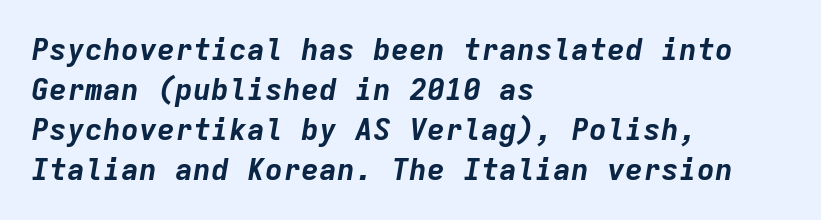
Note the uniform advance width — an 'i' takes as much space as an 'm'. Plenty of ink on the page — the face is bold. The letters are slanted; this is an italic face. Quick note: interline space is typical. The tracking reads as untouched default to a designer's eye. Type without underlining.
